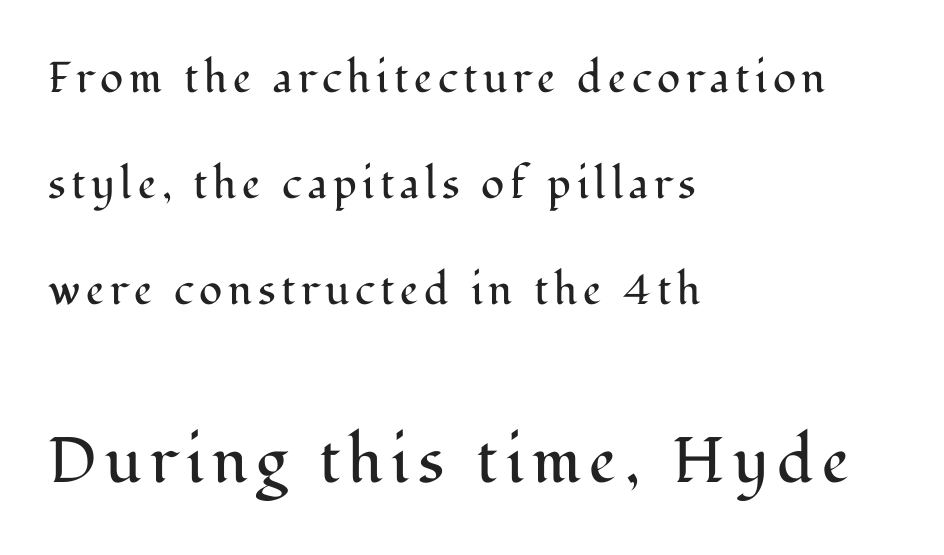
{"serif": "yes", "italic": "no", "bold": "no", "weight": "regular", "width": "normal", "stroke_contrast": "medium", "x_height": "medium", "monospaced": "no", "underline": "no", "align": "left", "line_spacing": "loose", "line_spacing_ratio": 2.46, "larger_block": "second", "size_ratio": 1.49, "glyph_px": 64}
